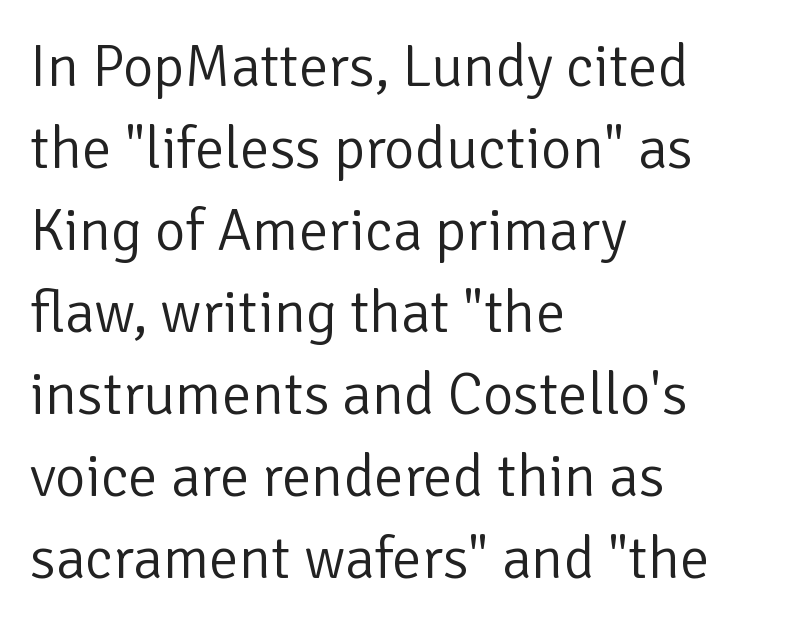
{"serif": "no", "italic": "no", "bold": "no", "weight": "light", "width": "normal", "stroke_contrast": "low", "x_height": "medium", "monospaced": "no", "underline": "no", "align": "left", "line_spacing": "normal", "line_spacing_ratio": 1.39, "letter_spacing": "normal", "letter_spacing_em": 0.0, "glyph_px": 59}
